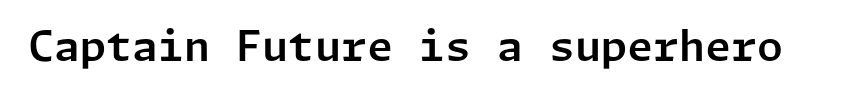
{"serif": "no", "italic": "no", "width": "normal", "stroke_contrast": "low", "x_height": "medium", "underline": "no", "letter_spacing": "normal", "letter_spacing_em": 0.0, "glyph_px": 42}
